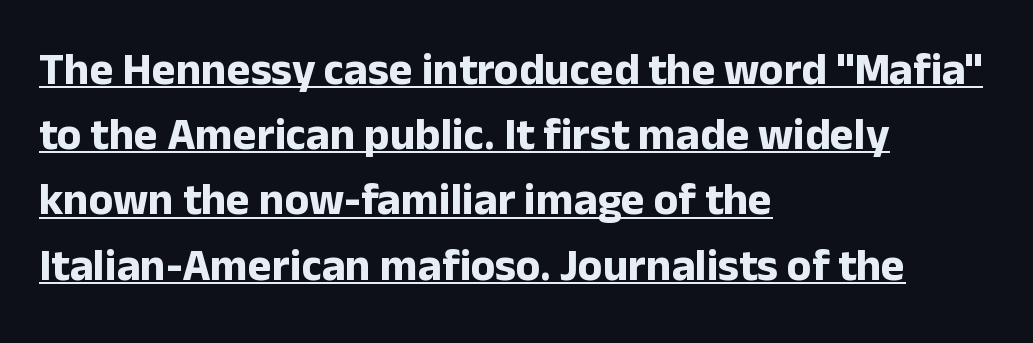
The image shows 45 px bold sans-serif type, upright; set left-aligned, normal line spacing (1.45x), normal letter spacing, underlined; low stroke contrast and a medium x-height.
